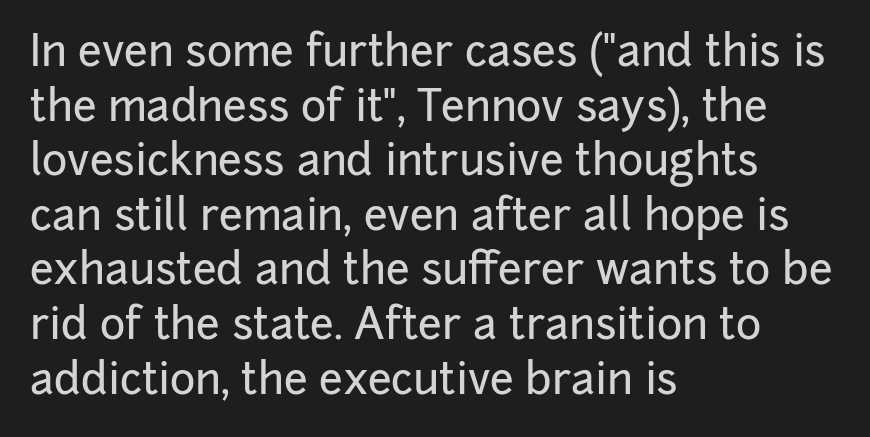
Q: Is the text italic (slanted)? A: No, it is upright.
Q: Is the typeface a serif or a sans-serif typeface? A: Sans-serif.
Q: Is the text underlined? A: No.
Q: How is the paragraph aligned? A: Left-aligned.
Q: Is the spacing between letters normal or unusually wide? A: Normal.
Q: Is the spacing between lines tight, normal or loose? A: Normal.
Q: Width (condensed, normal, or wide)? A: Normal.
Q: Stroke contrast? A: Low.
Q: x-height? A: Medium.
Q: Monospaced? A: No.
